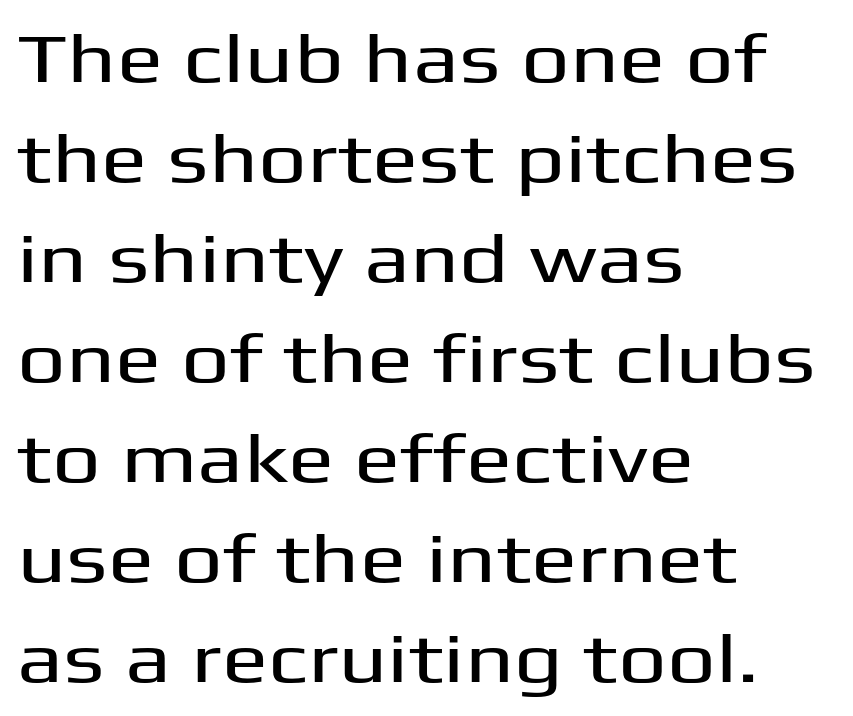
Q: Is the text italic (slanted)? A: No, it is upright.
Q: Is the typeface a serif or a sans-serif typeface? A: Sans-serif.
Q: Is the text underlined? A: No.
Q: How is the paragraph aligned? A: Left-aligned.
Q: Is the spacing between letters normal or unusually wide? A: Normal.
Q: Is the spacing between lines tight, normal or loose? A: Normal.
Q: Width (condensed, normal, or wide)? A: Wide.
Q: Stroke contrast? A: Medium.
Q: x-height? A: Medium.
Q: Monospaced? A: No.
